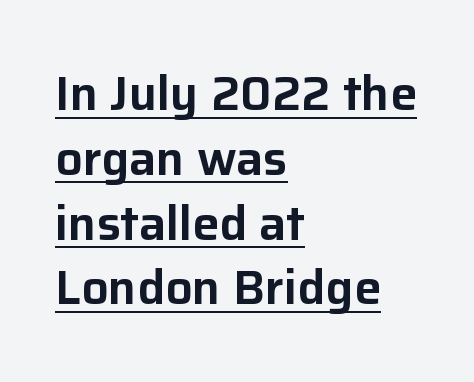
The image shows 48 px sans-serif type, upright; set left-aligned, normal line spacing (1.35x), normal letter spacing, underlined; low stroke contrast and a medium x-height.
